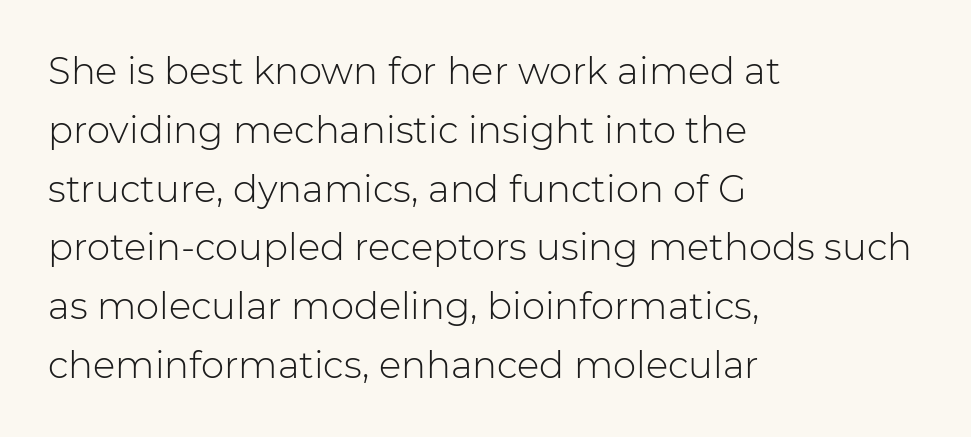
Posture: upright roman. All the whitespace from short lines collects on the right. Weight class: somewhere from thin through regular. The letters advance in unequal steps, a hallmark of proportional type.
